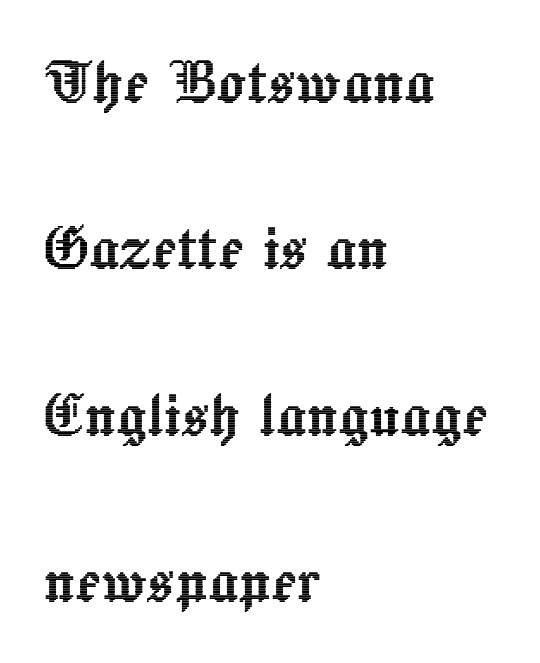
Q: Is the text italic (slanted)? A: No, it is upright.
Q: Is the text underlined? A: No.
Q: How is the paragraph aligned? A: Left-aligned.
Q: Is the spacing between letters normal or unusually wide? A: Normal.
Q: Is the spacing between lines tight, normal or loose? A: Loose.
Q: Width (condensed, normal, or wide)? A: Normal.
Q: x-height? A: Medium.
Q: Monospaced? A: No.
